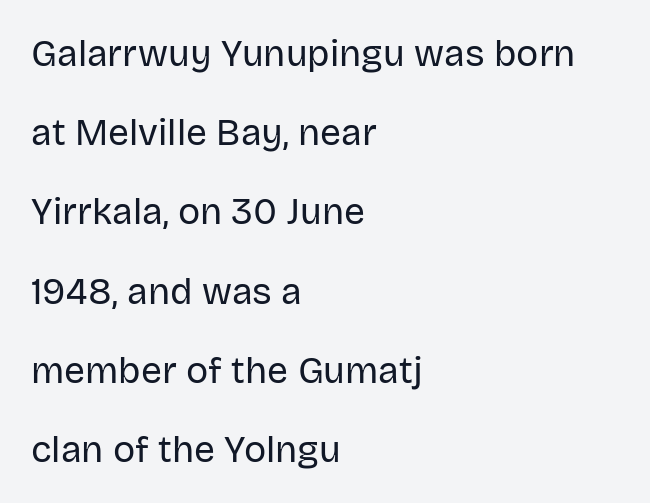
The image shows 37 px regular-weight sans-serif type, upright; set left-aligned, loose line spacing (2.14x), normal letter spacing, not underlined; low stroke contrast and a large x-height.
